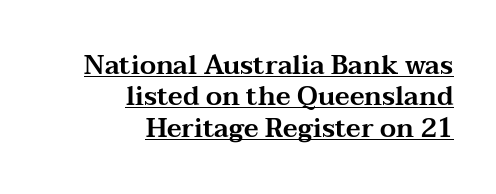
{"italic": "no", "underline": "yes", "align": "right", "line_spacing_ratio": 1.21, "letter_spacing": "normal", "letter_spacing_em": 0.0, "glyph_px": 26}
